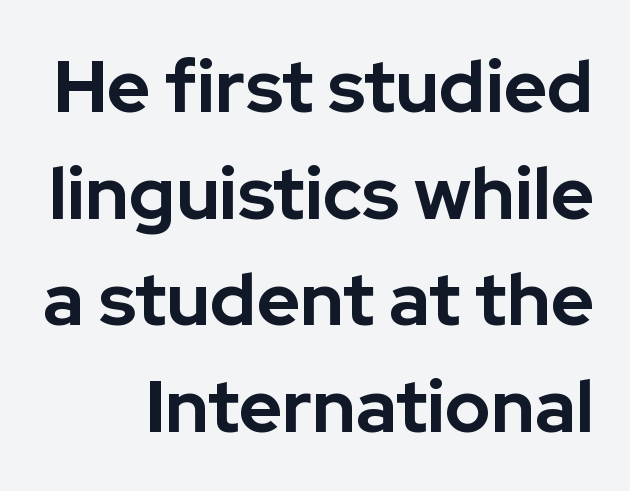
Do the characters align in a grid? No, the font is proportional. The lettering stays uniformly vertical, giving the passage a roman look. What stands out about the letter spacing? Nothing — it is the standard amount. The passage shown is typeset with a sans-serif family.
